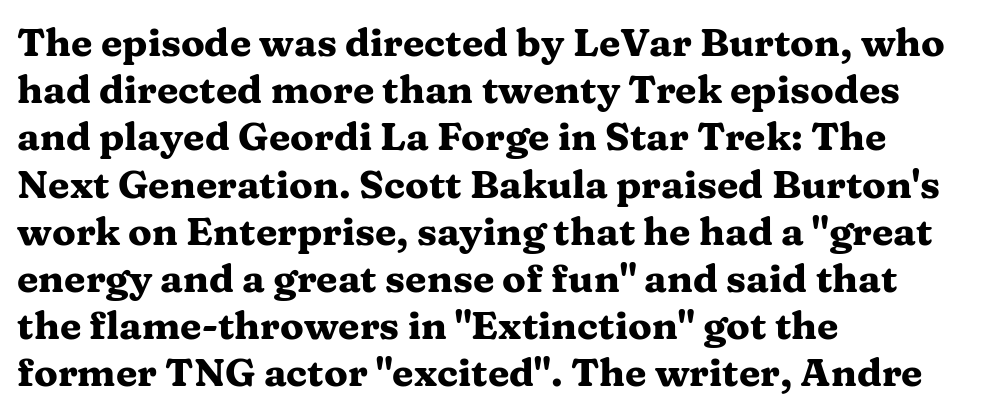
Q: Is the text bold? A: Yes.
Q: Is the text italic (slanted)? A: No, it is upright.
Q: Is the typeface a serif or a sans-serif typeface? A: Serif.
Q: Is the text underlined? A: No.
Q: How is the paragraph aligned? A: Left-aligned.
Q: Is the spacing between letters normal or unusually wide? A: Normal.
Q: Width (condensed, normal, or wide)? A: Wide.
Q: Stroke contrast? A: Medium.
Q: x-height? A: Medium.
Q: Monospaced? A: No.
